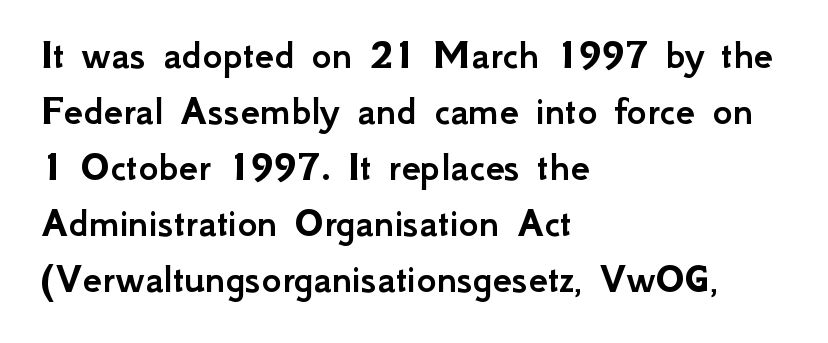
The image shows 43 px sans-serif type, upright; set left-aligned, normal line spacing (1.3x), normal letter spacing, not underlined; low stroke contrast and a small x-height.
